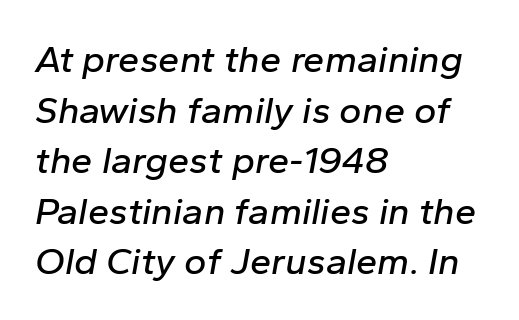
{"italic": "yes", "lean": "right", "slant_degrees": 10, "width": "normal", "stroke_contrast": "low", "x_height": "medium", "monospaced": "no", "underline": "no", "align": "left", "line_spacing": "normal", "line_spacing_ratio": 1.33, "letter_spacing": "normal", "letter_spacing_em": 0.0, "glyph_px": 38}
